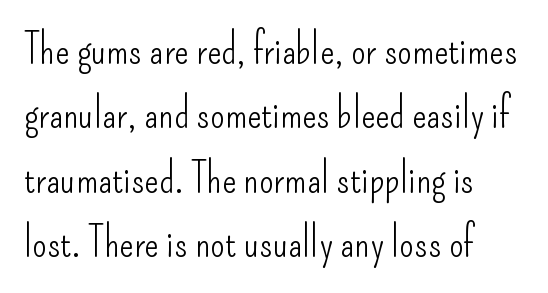
Typographically, this falls in the sans-serif category. One-word summary of the alignment: left. Honestly, the letter spacing is just normal — you wouldn't notice it. Weight: regular or lighter. Posture: upright roman. Has an underline been added? It has not.
